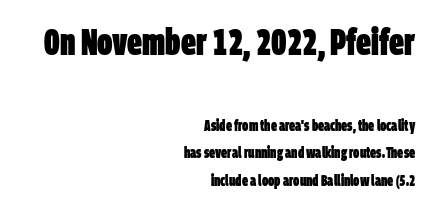
Heavy, bold letterforms. The first block has been scaled up relative to the second. Proportional: the letters do not fall into vertical columns. Casual observation: everything's shoved over to the right.
